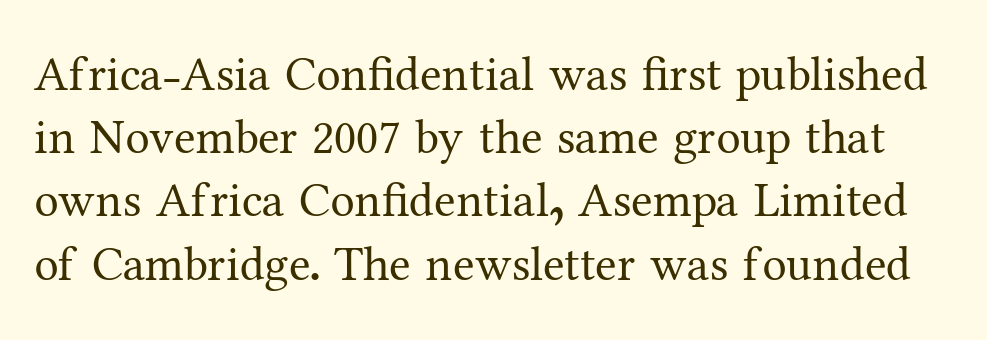
A serif font was chosen for this passage. Words appear dense and cohesive because spacing is normal. A clean baseline with only descenders dipping below it. These lines sit exactly where default settings would place them.
